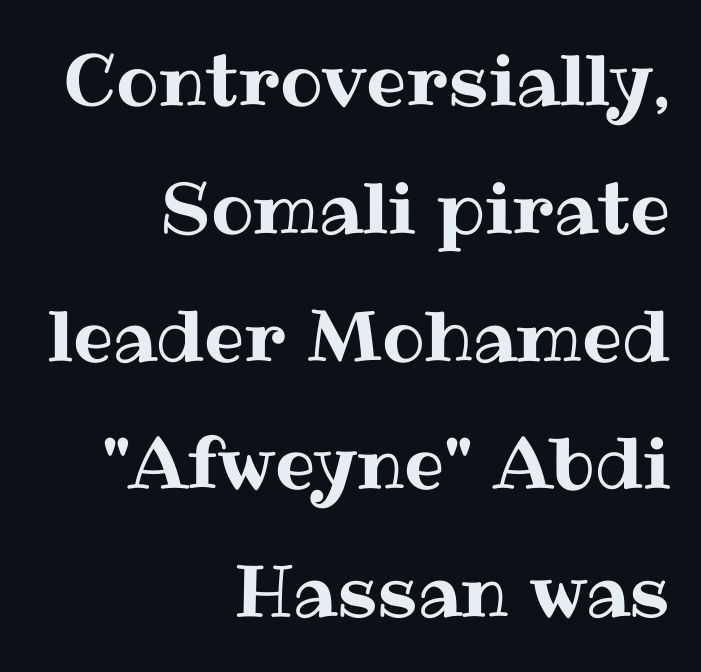
Q: Is the text italic (slanted)? A: No, it is upright.
Q: Is the text underlined? A: No.
Q: How is the paragraph aligned? A: Right-aligned.
Q: Is the spacing between letters normal or unusually wide? A: Normal.
Q: Width (condensed, normal, or wide)? A: Normal.
Q: Stroke contrast? A: Medium.
Q: x-height? A: Medium.
Q: Monospaced? A: No.
